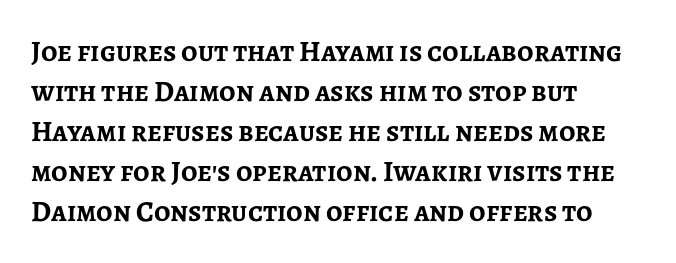
The image shows 29 px semibold sans-serif type, upright; set left-aligned, normal line spacing (1.38x), normal letter spacing, not underlined; low stroke contrast and a medium x-height.
